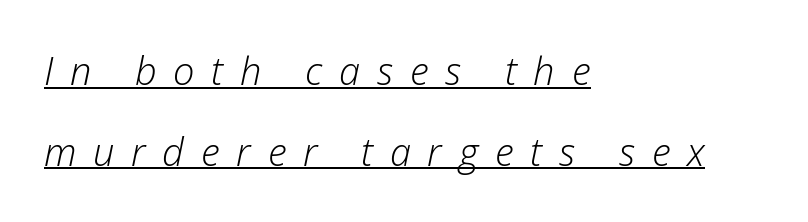
Q: Is the text bold? A: No.
Q: Is the text italic (slanted)? A: Yes, it leans right by about 12 degrees.
Q: Is the text underlined? A: Yes.
Q: How is the paragraph aligned? A: Left-aligned.
Q: Is the spacing between letters normal or unusually wide? A: Unusually wide.
Q: Is the spacing between lines tight, normal or loose? A: Loose.
Q: Width (condensed, normal, or wide)? A: Normal.
Q: Stroke contrast? A: Low.
Q: x-height? A: Medium.
Q: Monospaced? A: No.
